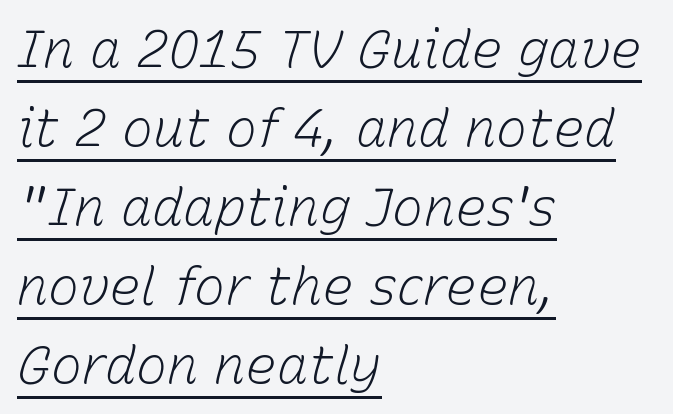
A typesetter would call this zero additional tracking. These lines sit exactly where default settings would place them. The letters advance in unequal steps, a hallmark of proportional type. These lines were composed using italics. On a weight scale, this lands at 450 or below. Horizontal alignment here is leftward, the default for most running prose.
